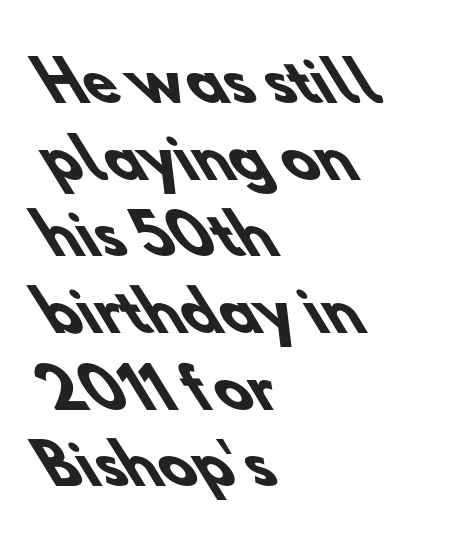
{"serif": "no", "bold": "yes", "weight": "heavy", "width": "normal", "stroke_contrast": "low", "x_height": "small", "monospaced": "no", "underline": "no", "align": "left", "line_spacing": "normal", "line_spacing_ratio": 1.42, "letter_spacing": "normal", "letter_spacing_em": 0.0, "glyph_px": 54}
